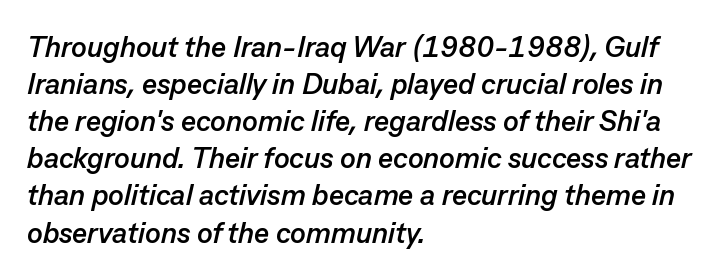
{"italic": "yes", "lean": "right", "slant_degrees": 13, "bold": "yes", "weight": "semibold", "width": "normal", "stroke_contrast": "low", "x_height": "medium", "monospaced": "no", "underline": "no", "align": "left", "line_spacing": "normal", "line_spacing_ratio": 1.28, "letter_spacing": "normal", "letter_spacing_em": 0.0, "glyph_px": 29}
